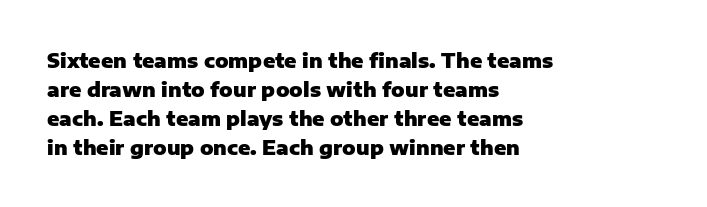
The image shows 20 px bold type, upright; set left-aligned, normal line spacing (1.45x), normal letter spacing, not underlined.
